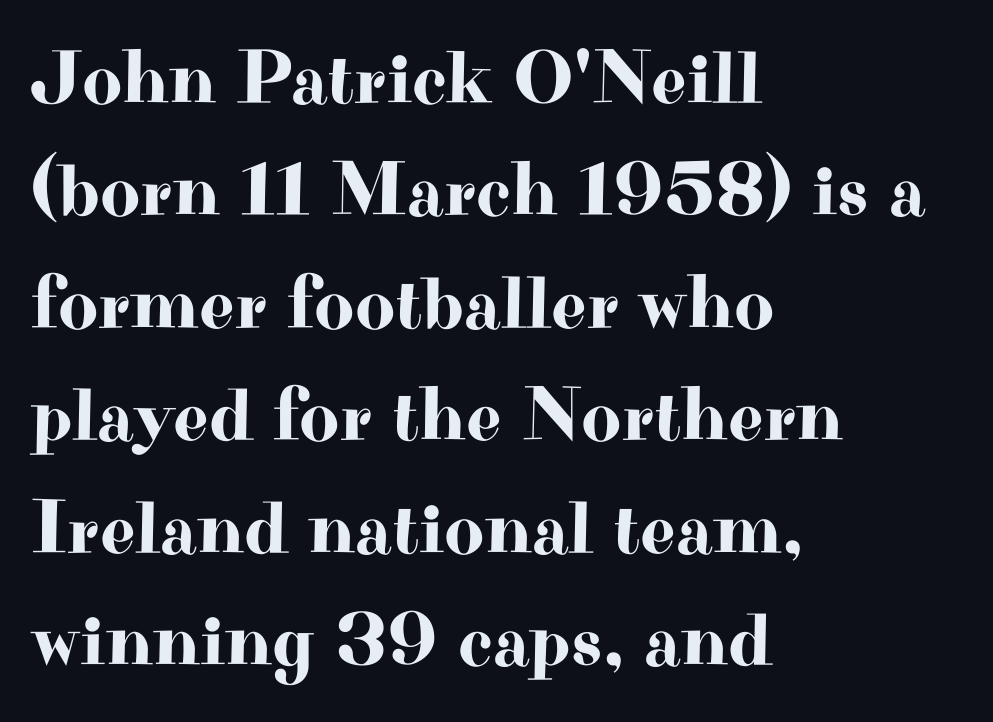
The image shows 77 px wide serif type, upright; set left-aligned, normal line spacing (1.46x), normal letter spacing, not underlined; high stroke contrast and a small x-height.
